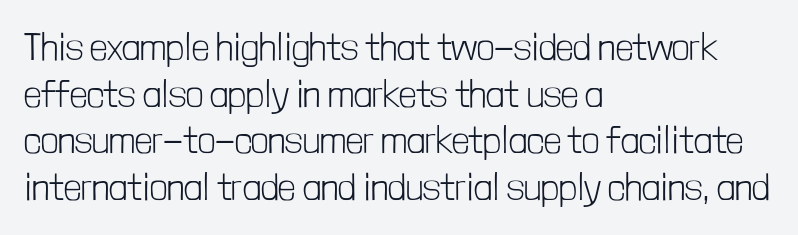
The string is rendered with underlining switched off. Alignment: flush left. Serif or sans? Sans — the stroke terminals are bare. Ascenders rise straight up at ninety degrees. No chunkiness to these letters — they're not bold.
